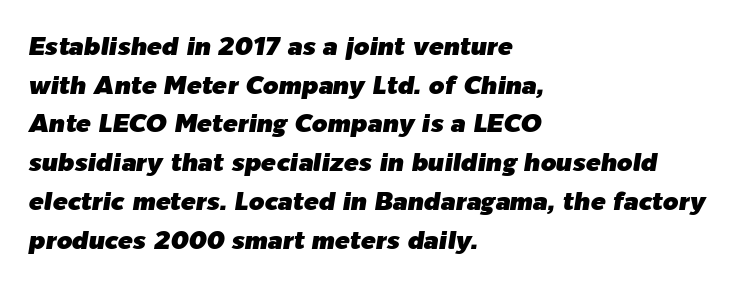
The image shows 25 px text type, italic (leaning right); set left-aligned, normal line spacing (1.55x), normal letter spacing, not underlined.
